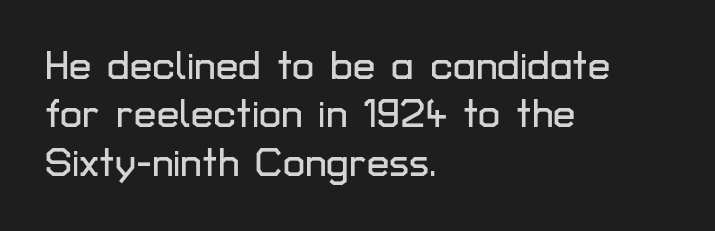
Check where the strokes stop: nothing finishes them off — pure sans. Proportional: the letters do not fall into vertical columns. How are the letters spaced? Ordinarily, with no added tracking. The lettering holds an erect, upright posture throughout. Each row of text sits above clean, open space.
